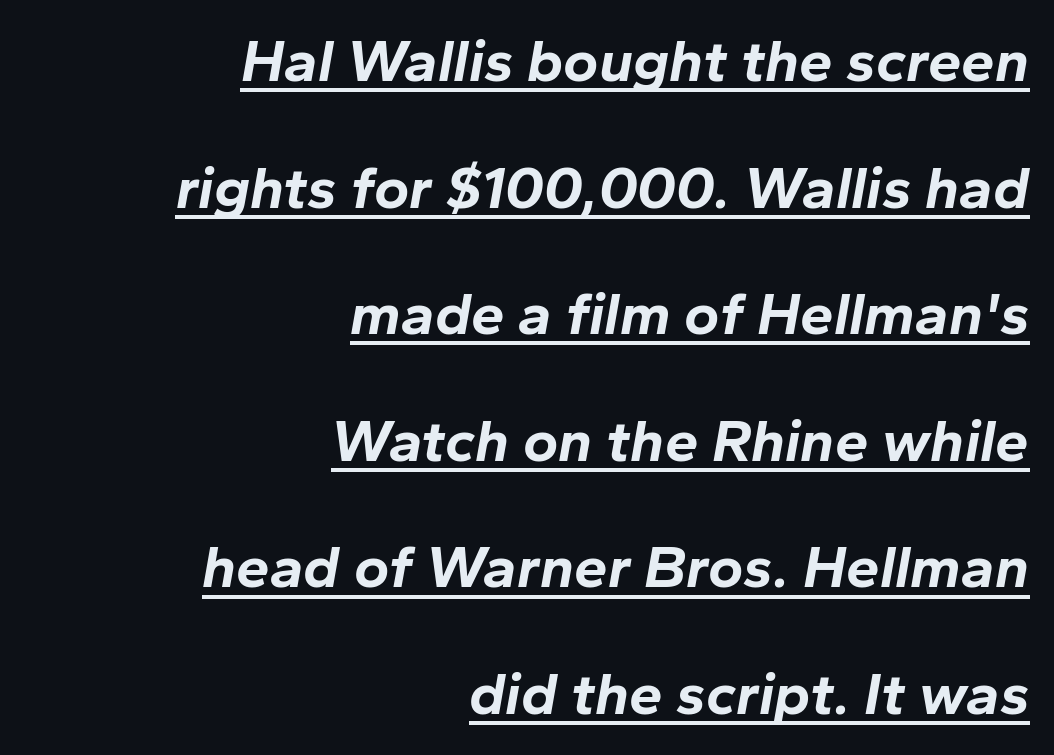
The image shows 60 px bold type, italic (leaning right); set right-aligned, loose line spacing (2.11x), normal letter spacing, underlined; low stroke contrast and a medium x-height.
